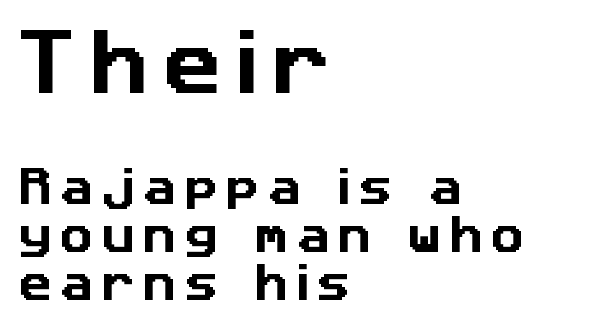
{"serif": "no", "width": "normal", "stroke_contrast": "low", "x_height": "medium", "monospaced": "no", "underline": "no", "align": "left", "line_spacing_ratio": 1.17, "letter_spacing": "wide", "letter_spacing_em": 0.2, "larger_block": "first", "size_ratio": 1.76, "glyph_px": 72}
